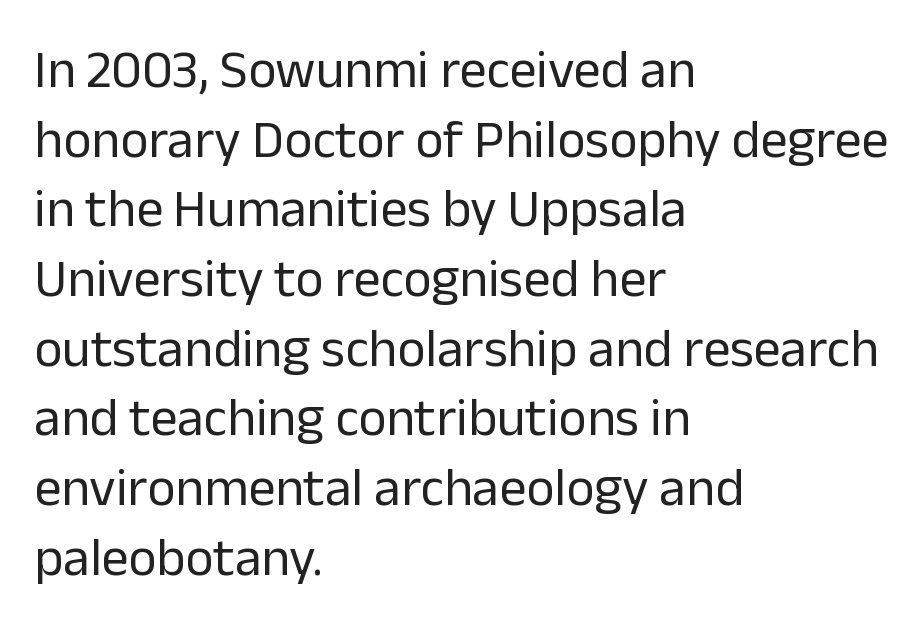
{"serif": "no", "italic": "no", "bold": "no", "weight": "regular", "width": "normal", "stroke_contrast": "low", "x_height": "medium", "monospaced": "no", "underline": "no", "align": "left", "line_spacing": "normal", "line_spacing_ratio": 1.29, "letter_spacing": "normal", "letter_spacing_em": 0.0, "glyph_px": 54}
